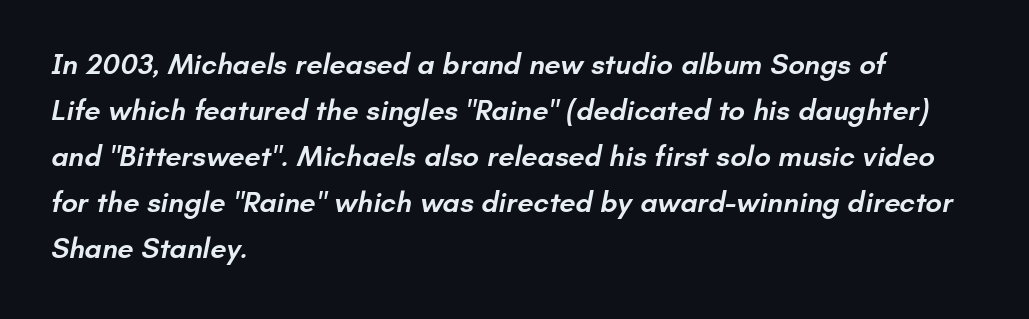
{"serif": "no", "bold": "semi", "weight": "semibold", "width": "normal", "stroke_contrast": "low", "x_height": "small", "monospaced": "no", "underline": "no", "align": "left", "line_spacing": "normal", "line_spacing_ratio": 1.59, "letter_spacing": "normal", "letter_spacing_em": 0.0, "glyph_px": 29}
